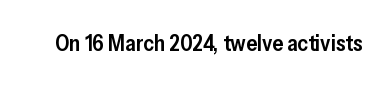
The image shows 22 px text type, upright; set normal letter spacing, not underlined.
